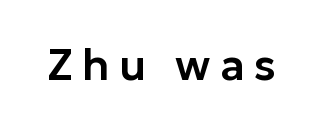
Honestly, the letter spacing is so wide it's the main thing you notice. The letters advance in unequal steps, a hallmark of proportional type. In terms of letterform style, serifs are entirely absent. Has an underline been added? It has not. Unlike italic type, these characters show no tilt at all.
